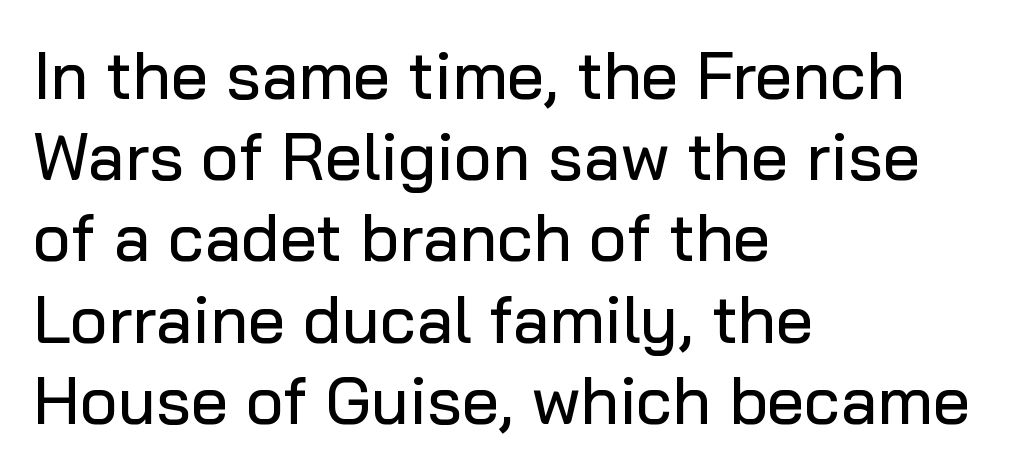
The image shows 66 px sans-serif type, upright; set left-aligned, line spacing 1.23x, normal letter spacing, not underlined; low stroke contrast and a medium x-height.
